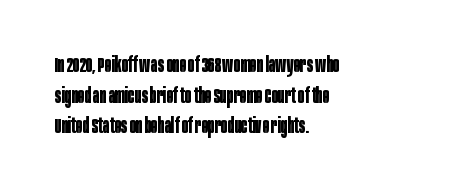
If you drew a line through each stem, it would be perfectly vertical. A normal amount of white space separates one row of letters from the next. Unmarked baselines from the first word to the last. Pretty heavy lettering here — definitely bold. The paragraph has a hard left edge and a soft right edge. These lines keep a tight, regular rhythm from letter to letter.
